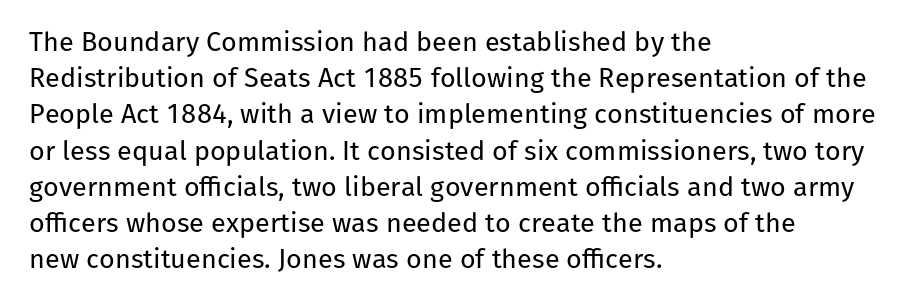
The image shows 27 px text type, upright; set left-aligned, normal line spacing (1.34x), normal letter spacing, not underlined.
